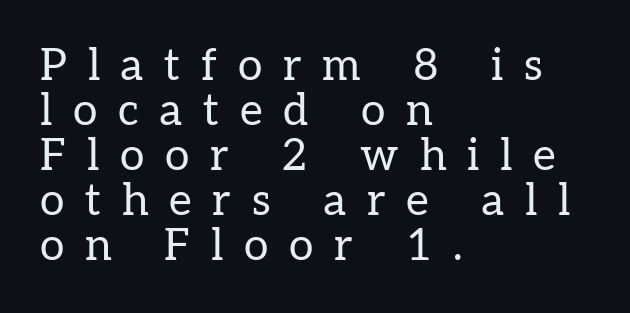
Is this a sans? No — the strokes have serifs. Every stem runs plumb, perpendicular to the baseline. Bare-footed words on every line. The letters look calm and open, with moderate or lighter stems. The passage shown is typed in a proportional face where columns would drift. The compositor pushed each line to the left boundary.
